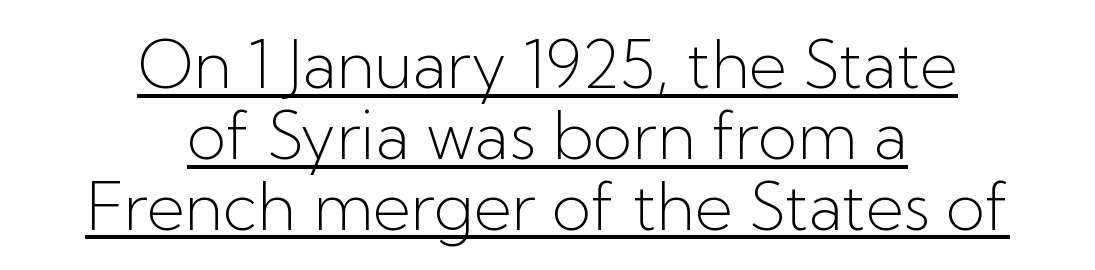
Q: Is the text bold? A: No.
Q: Is the text italic (slanted)? A: No, it is upright.
Q: Is the typeface a serif or a sans-serif typeface? A: Sans-serif.
Q: Is the text underlined? A: Yes.
Q: How is the paragraph aligned? A: Centered.
Q: Is the spacing between letters normal or unusually wide? A: Normal.
Q: Is the spacing between lines tight, normal or loose? A: Tight.
Q: Width (condensed, normal, or wide)? A: Normal.
Q: Stroke contrast? A: Low.
Q: x-height? A: Medium.
Q: Monospaced? A: No.
